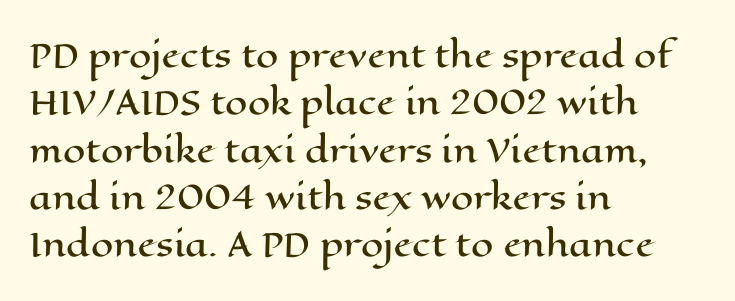
Q: Is the text italic (slanted)? A: No, it is upright.
Q: Is the text underlined? A: No.
Q: How is the paragraph aligned? A: Left-aligned.
Q: Is the spacing between letters normal or unusually wide? A: Normal.
Q: Is the spacing between lines tight, normal or loose? A: Normal.
Q: Width (condensed, normal, or wide)? A: Wide.
Q: Stroke contrast? A: High.
Q: x-height? A: Medium.
Q: Monospaced? A: No.
